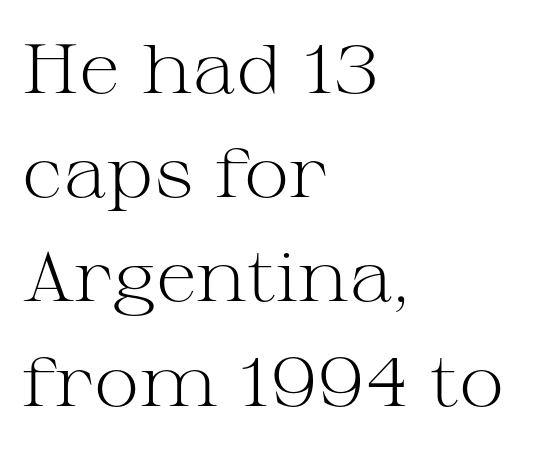
The image shows 69 px light, wide serif type, upright; set left-aligned, normal line spacing (1.51x), normal letter spacing, not underlined; medium stroke contrast and a medium x-height.
